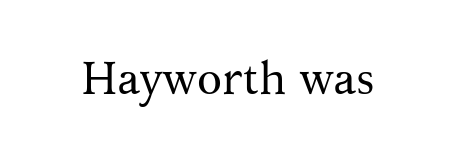
The image shows 46 px regular-weight serif type, upright; set normal letter spacing, not underlined; medium stroke contrast and a medium x-height.
